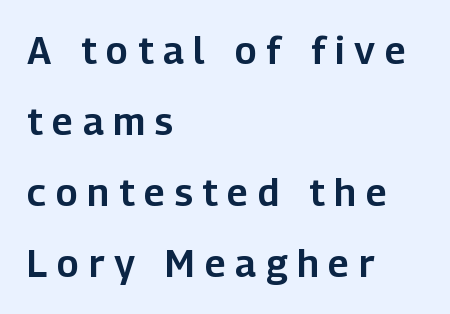
The image shows 38 px sans-serif type, upright; set left-aligned, line spacing 1.87x, unusually wide letter spacing (+0.26 em), not underlined; low stroke contrast and a medium x-height.
